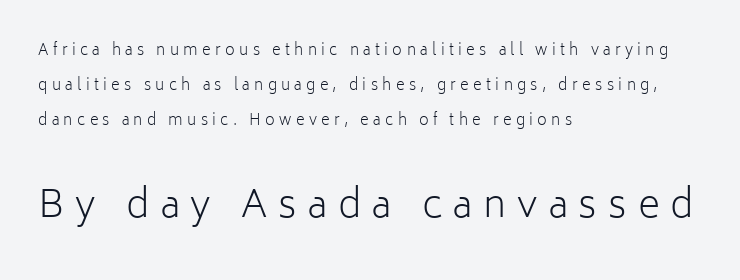
The image shows 38 px light sans-serif type, upright; set left-aligned, loose line spacing (2.34x), unusually wide letter spacing (+0.29 em), not underlined; the second (bottom) block is 2.53x larger; low stroke contrast and a medium x-height.
